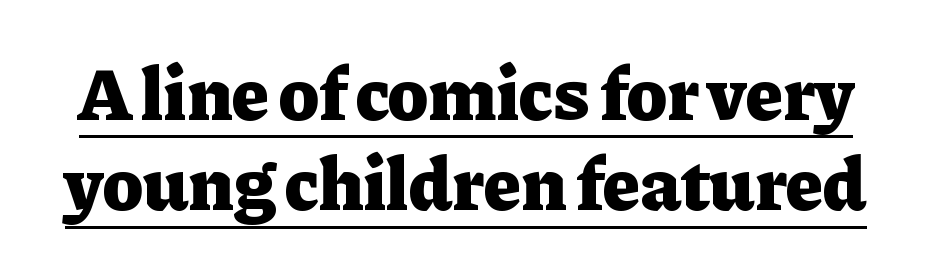
Q: Is the text bold? A: Yes.
Q: Is the text italic (slanted)? A: No, it is upright.
Q: Is the typeface a serif or a sans-serif typeface? A: Serif.
Q: Is the text underlined? A: Yes.
Q: Is the spacing between letters normal or unusually wide? A: Normal.
Q: Width (condensed, normal, or wide)? A: Normal.
Q: Stroke contrast? A: Low.
Q: x-height? A: Medium.
Q: Monospaced? A: No.
